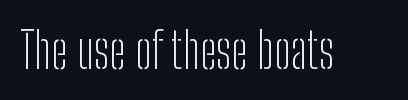
Q: Is the text bold? A: No.
Q: Is the text italic (slanted)? A: No, it is upright.
Q: Is the typeface a serif or a sans-serif typeface? A: Sans-serif.
Q: Is the text underlined? A: No.
Q: Is the spacing between letters normal or unusually wide? A: Normal.
Q: Width (condensed, normal, or wide)? A: Condensed.
Q: Stroke contrast? A: Low.
Q: x-height? A: Medium.
Q: Monospaced? A: No.
